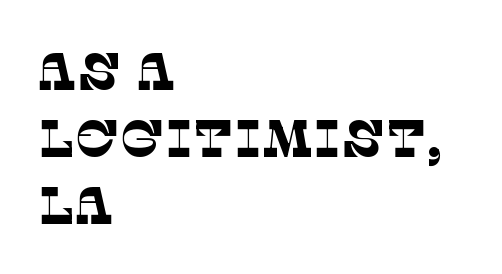
Q: Is the text bold? A: No.
Q: Is the typeface a serif or a sans-serif typeface? A: Serif.
Q: Is the text underlined? A: No.
Q: How is the paragraph aligned? A: Left-aligned.
Q: Is the spacing between letters normal or unusually wide? A: Normal.
Q: Is the spacing between lines tight, normal or loose? A: Normal.
Q: Width (condensed, normal, or wide)? A: Normal.
Q: Stroke contrast? A: Low.
Q: x-height? A: Large.
Q: Monospaced? A: No.
